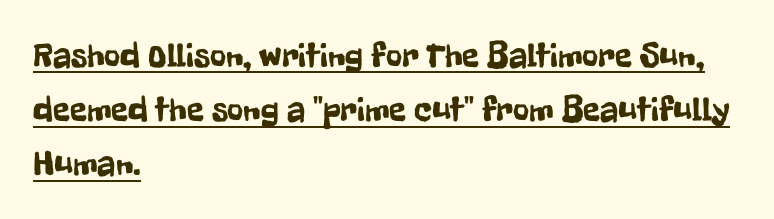
Q: Is the text italic (slanted)? A: No, it is upright.
Q: Is the typeface a serif or a sans-serif typeface? A: Sans-serif.
Q: Is the text underlined? A: Yes.
Q: How is the paragraph aligned? A: Left-aligned.
Q: Is the spacing between letters normal or unusually wide? A: Normal.
Q: Is the spacing between lines tight, normal or loose? A: Normal.
Q: Width (condensed, normal, or wide)? A: Condensed.
Q: Stroke contrast? A: Low.
Q: x-height? A: Medium.
Q: Monospaced? A: No.
